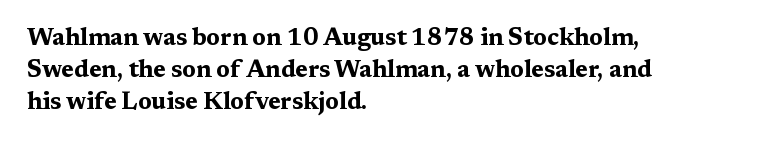
Q: Is the text bold? A: Yes.
Q: Is the text italic (slanted)? A: No, it is upright.
Q: Is the text underlined? A: No.
Q: How is the paragraph aligned? A: Left-aligned.
Q: Is the spacing between letters normal or unusually wide? A: Normal.
Q: Is the spacing between lines tight, normal or loose? A: Normal.
